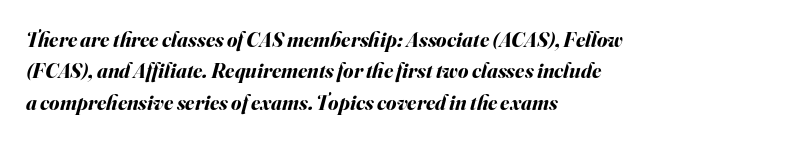
{"italic": "yes", "lean": "right", "slant_degrees": 16, "bold": "yes", "underline": "no", "align": "left", "line_spacing": "normal", "line_spacing_ratio": 1.5, "letter_spacing": "normal", "letter_spacing_em": 0.0, "glyph_px": 21}
